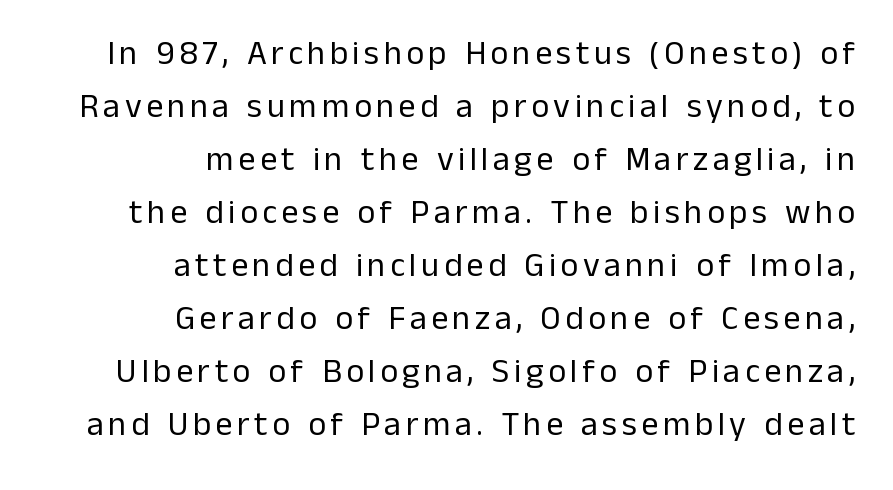
The image shows 34 px regular-weight sans-serif type, upright; set right-aligned, normal line spacing (1.56x), not underlined; low stroke contrast and a medium x-height.
